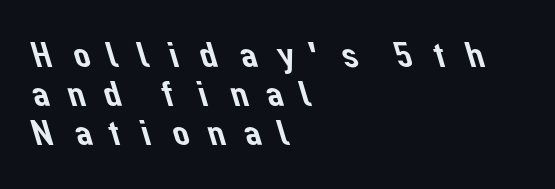
Q: Is the typeface a serif or a sans-serif typeface? A: Sans-serif.
Q: Is the text underlined? A: No.
Q: How is the paragraph aligned? A: Left-aligned.
Q: Is the spacing between letters normal or unusually wide? A: Unusually wide.
Q: Is the spacing between lines tight, normal or loose? A: Tight.
Q: Width (condensed, normal, or wide)? A: Normal.
Q: Stroke contrast? A: Low.
Q: x-height? A: Medium.
Q: Monospaced? A: No.
